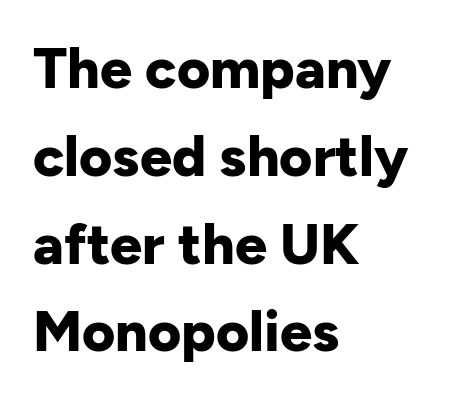
The image shows 57 px bold sans-serif type, upright; set left-aligned, normal line spacing (1.54x), normal letter spacing, not underlined; low stroke contrast and a medium x-height.
